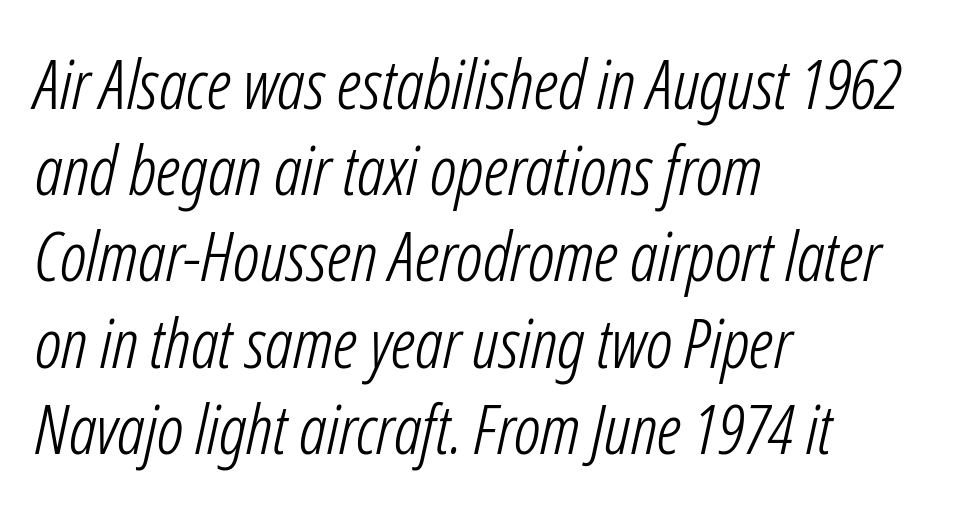
{"italic": "yes", "lean": "right", "slant_degrees": 12, "bold": "no", "weight": "light", "width": "condensed", "stroke_contrast": "low", "x_height": "medium", "monospaced": "no", "underline": "no", "align": "left", "line_spacing": "normal", "line_spacing_ratio": 1.25, "letter_spacing": "normal", "letter_spacing_em": 0.0, "glyph_px": 69}
